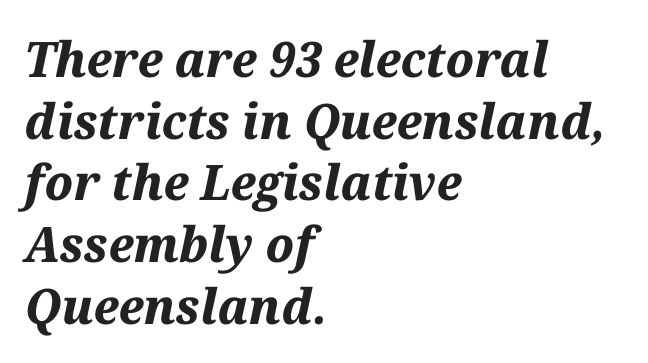
The image shows 49 px bold type, italic (leaning right); set left-aligned, normal line spacing (1.26x), normal letter spacing, not underlined; medium stroke contrast and a medium x-height.
